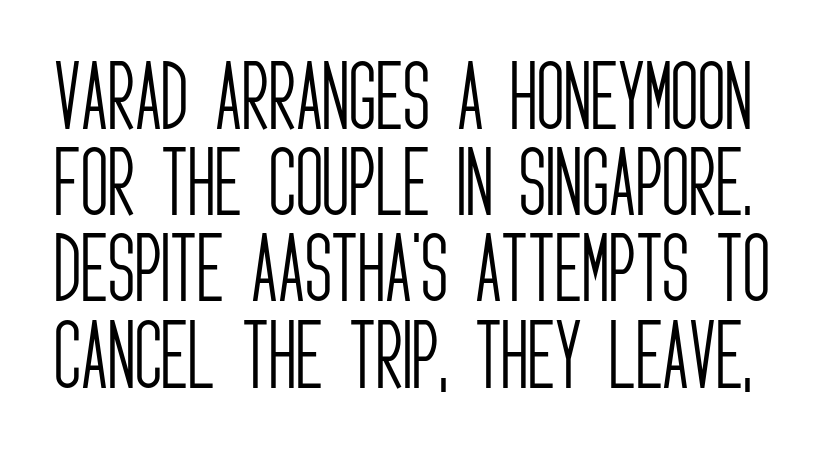
The image shows 75 px light, condensed sans-serif type, upright; set tight line spacing (1.15x), normal letter spacing, not underlined; low stroke contrast and a large x-height.
